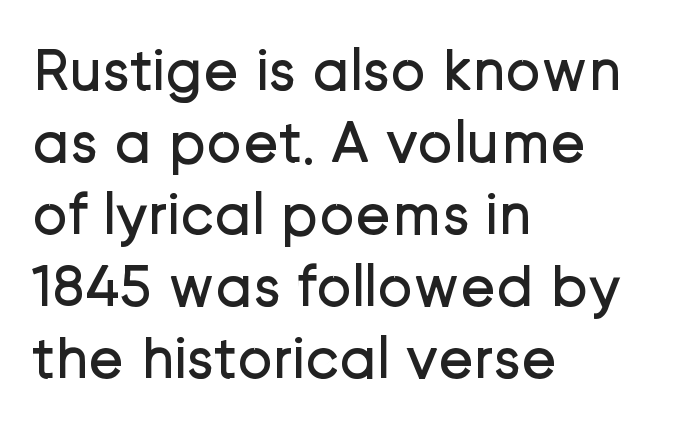
{"serif": "no", "italic": "no", "bold": "no", "weight": "regular", "width": "normal", "stroke_contrast": "low", "x_height": "medium", "monospaced": "no", "underline": "no", "align": "left", "line_spacing_ratio": 1.2, "letter_spacing": "normal", "letter_spacing_em": 0.0, "glyph_px": 60}
